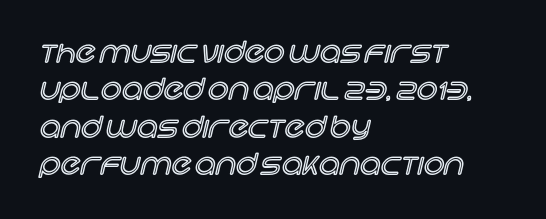
The string is rendered with underlining switched off. This sample keeps an unexceptional amount of space between lines. The letters sit at their default tracking, neither squeezed nor spread. Proportional: the letters do not fall into vertical columns.
